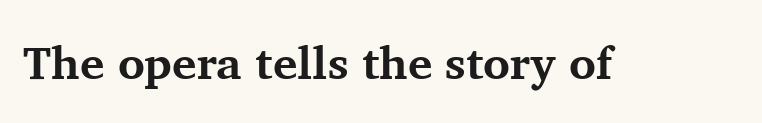
{"serif": "yes", "italic": "no", "bold": "yes", "weight": "bold", "width": "normal", "stroke_contrast": "medium", "x_height": "medium", "monospaced": "no", "underline": "no", "letter_spacing": "normal", "letter_spacing_em": 0.0, "glyph_px": 46}
